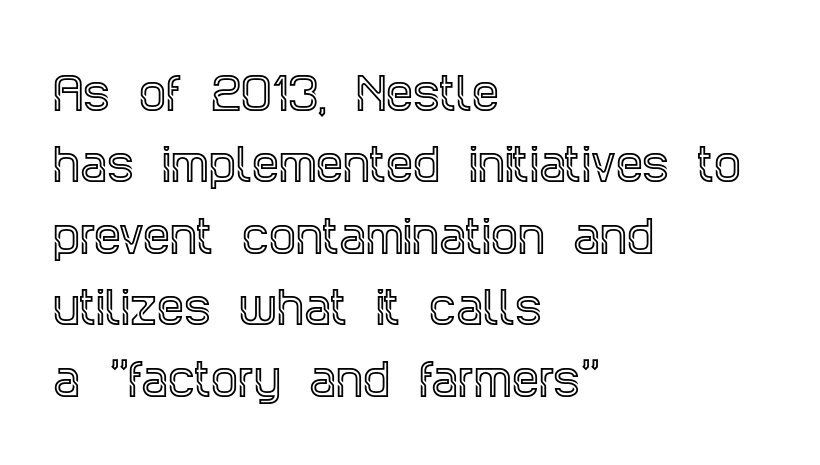
Each row of text sits above clean, open space. These lines are set flush left with a ragged right edge. Character widths vary here, with narrow letters taking less room than wide ones. This sample uses plain, unmodified letter spacing. The letters stand upright; this is a roman face.
